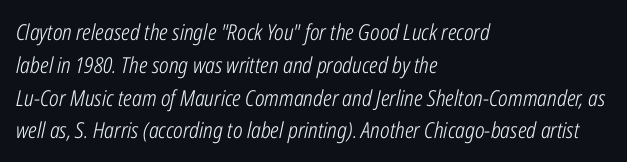
{"italic": "yes", "lean": "right", "slant_degrees": 12, "bold": "no", "underline": "no", "align": "left", "line_spacing": "normal", "line_spacing_ratio": 1.49, "letter_spacing": "normal", "letter_spacing_em": 0.0, "glyph_px": 22}
